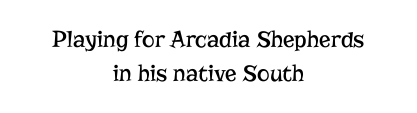
Q: Is the text bold? A: No.
Q: Is the text italic (slanted)? A: No, it is upright.
Q: Is the text underlined? A: No.
Q: How is the paragraph aligned? A: Centered.
Q: Is the spacing between letters normal or unusually wide? A: Normal.
Q: Is the spacing between lines tight, normal or loose? A: Normal.
